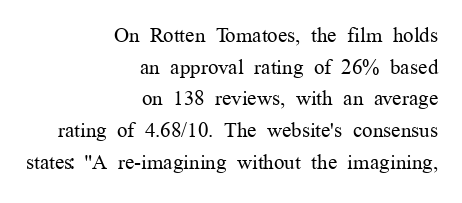
{"italic": "no", "bold": "no", "underline": "no", "align": "right", "line_spacing": "normal", "line_spacing_ratio": 1.51, "letter_spacing": "normal", "letter_spacing_em": 0.0, "glyph_px": 21}
